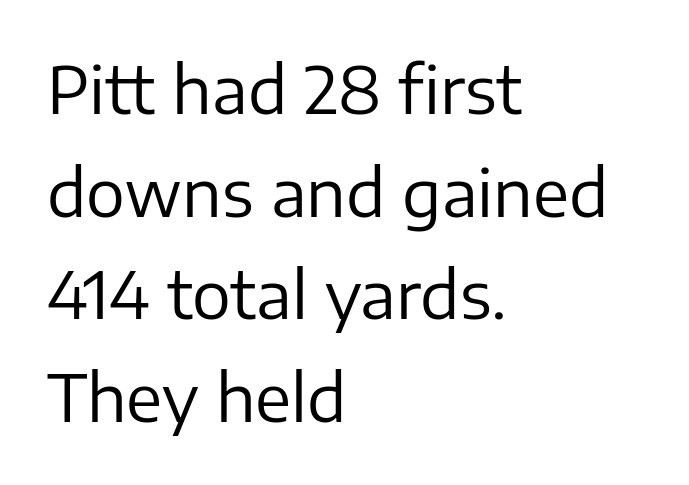
Descenders are the only things crossing below the line. A typesetter would call this proportional, since set widths differ per character. The typesetter chose a ragged-right arrangement here. To sum up the face: it is a sans, with no serifs.
